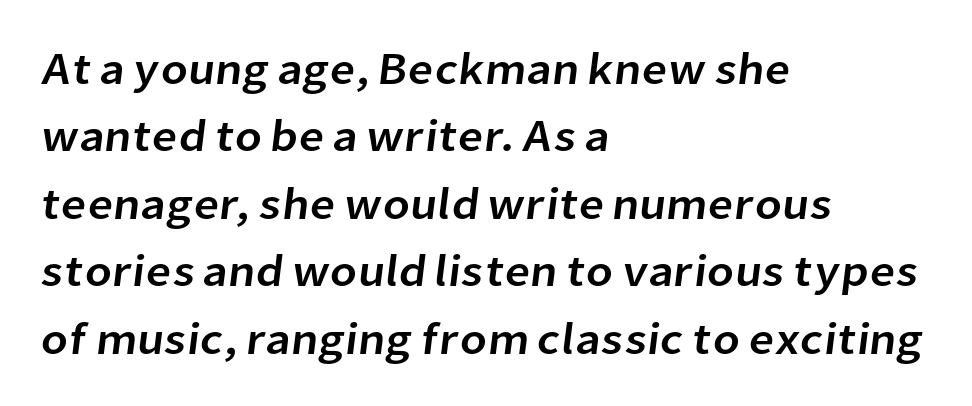
Q: Is the typeface a serif or a sans-serif typeface? A: Sans-serif.
Q: Is the text underlined? A: No.
Q: How is the paragraph aligned? A: Left-aligned.
Q: Is the spacing between letters normal or unusually wide? A: Normal.
Q: Is the spacing between lines tight, normal or loose? A: Normal.
Q: Width (condensed, normal, or wide)? A: Normal.
Q: Stroke contrast? A: Low.
Q: x-height? A: Medium.
Q: Monospaced? A: No.
